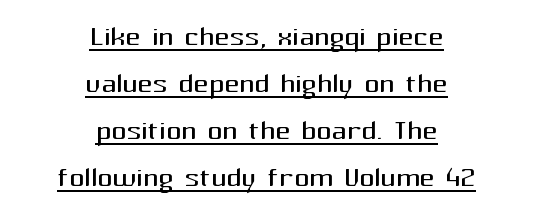
{"serif": "no", "italic": "no", "bold": "no", "weight": "regular", "width": "normal", "stroke_contrast": "medium", "x_height": "medium", "monospaced": "no", "underline": "yes", "align": "center", "line_spacing": "normal", "line_spacing_ratio": 1.27, "letter_spacing": "normal", "letter_spacing_em": 0.0, "glyph_px": 37}
